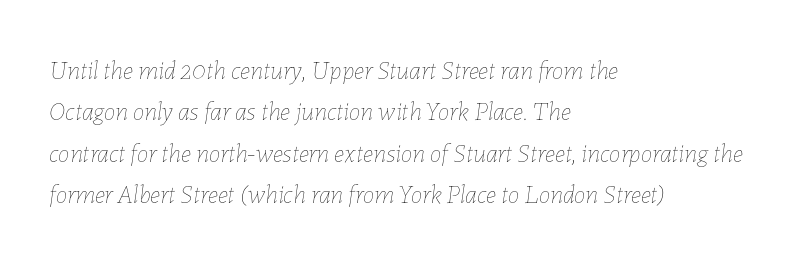
The space beneath each line is pristine and unruled. Is the block centered? No — it sits flush against the left margin. Honestly, the letter spacing is just normal — you wouldn't notice it. The face used here has a pronounced slope to its letters. Notice how descenders clear the ascenders below comfortably — that's standard leading. The face looks like a standard text weight, possibly lighter.
